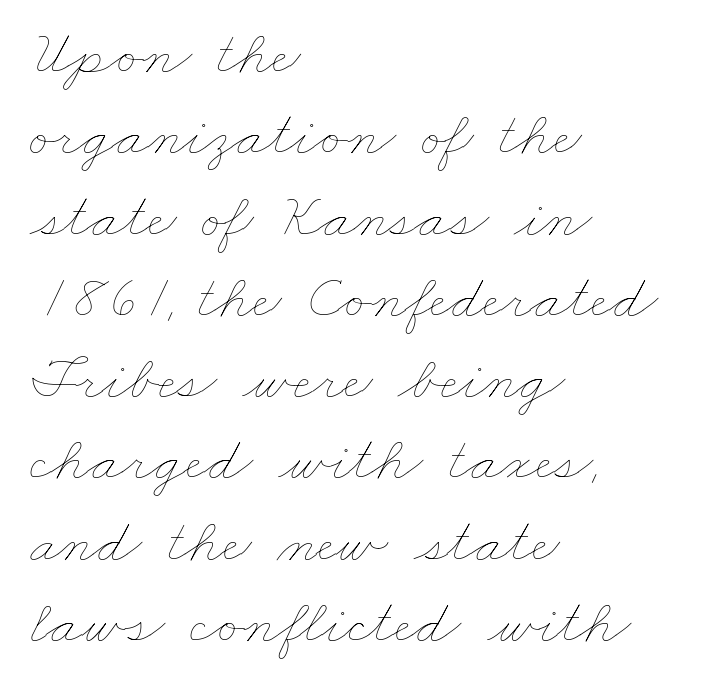
The image shows 63 px thin, wide type; set left-aligned, normal line spacing (1.29x), normal letter spacing, not underlined; low stroke contrast and a small x-height.
